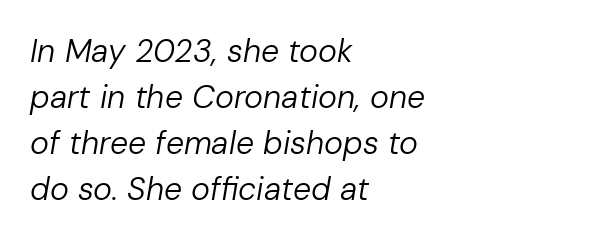
The image shows 32 px regular-weight type, italic (leaning right); set left-aligned, normal line spacing (1.44x), normal letter spacing, not underlined; low stroke contrast and a medium x-height.
